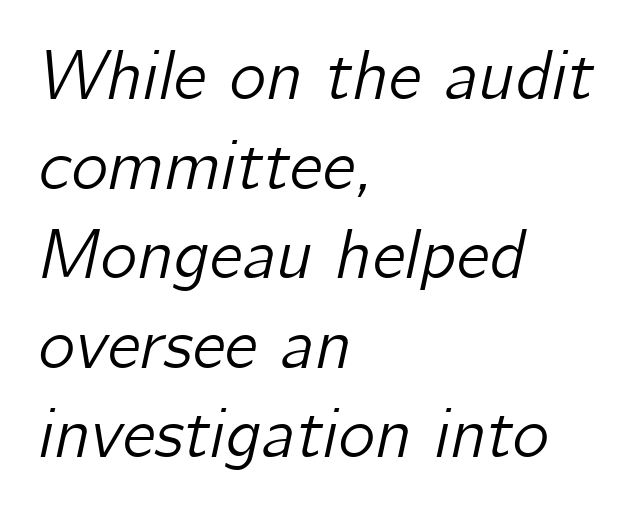
Looks like regular typesetting: each glyph gets only the width it needs. Teacher's note: observe the even left margin — that is flush-left alignment. The rendering keeps characters at their native spacing. Normally led — the rows are evenly, conventionally spaced.
